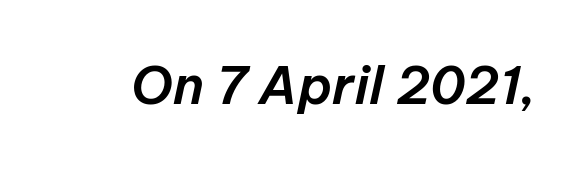
{"italic": "yes", "lean": "right", "slant_degrees": 12, "width": "normal", "stroke_contrast": "low", "x_height": "medium", "monospaced": "no", "underline": "no", "letter_spacing": "normal", "letter_spacing_em": 0.0, "glyph_px": 52}
